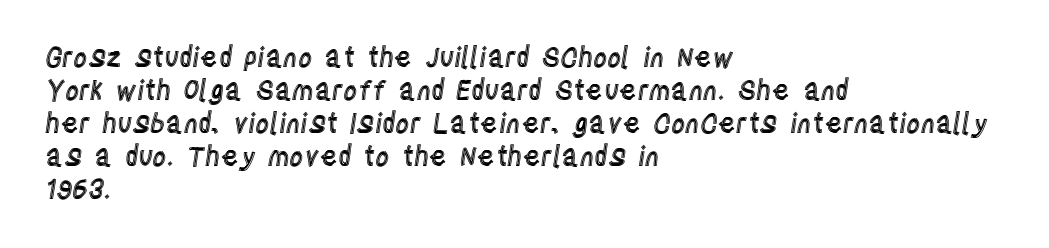
{"underline": "no", "align": "left", "line_spacing_ratio": 1.22, "letter_spacing": "normal", "letter_spacing_em": 0.0, "glyph_px": 27}
